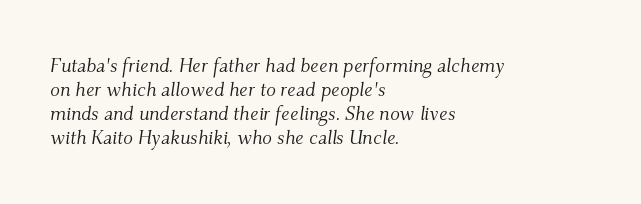
{"italic": "yes", "lean": "right", "slant_degrees": 9, "bold": "no", "underline": "no", "align": "left", "line_spacing_ratio": 1.2, "letter_spacing": "normal", "letter_spacing_em": 0.0, "glyph_px": 20}
